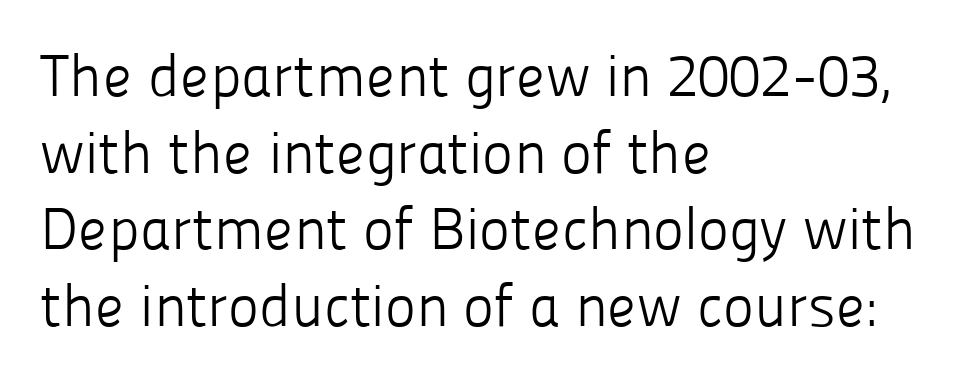
{"serif": "no", "italic": "no", "bold": "no", "weight": "light", "width": "normal", "stroke_contrast": "low", "x_height": "medium", "monospaced": "no", "underline": "no", "align": "left", "line_spacing": "normal", "line_spacing_ratio": 1.3, "letter_spacing": "normal", "letter_spacing_em": 0.0, "glyph_px": 59}
